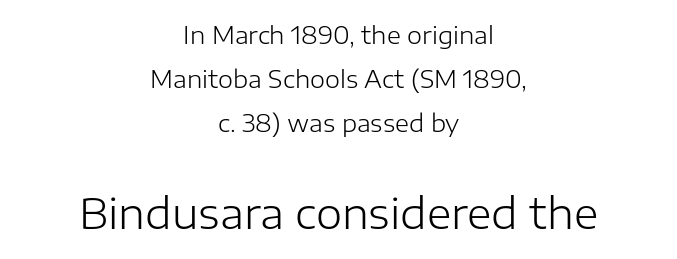
{"serif": "no", "italic": "no", "bold": "no", "weight": "light", "width": "normal", "stroke_contrast": "low", "x_height": "medium", "monospaced": "no", "underline": "no", "align": "center", "line_spacing_ratio": 1.84, "letter_spacing": "normal", "letter_spacing_em": 0.0, "larger_block": "second", "size_ratio": 1.75, "glyph_px": 42}
